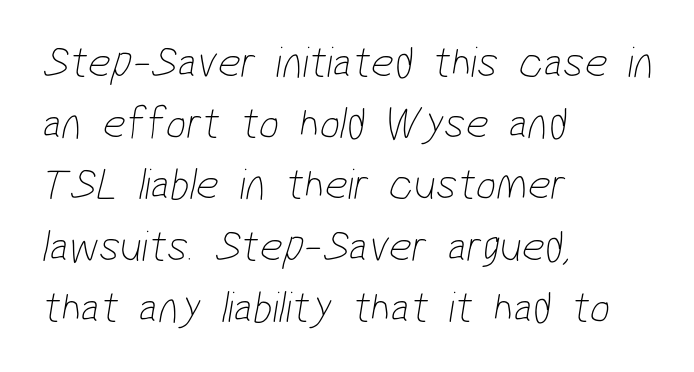
Q: Is the text bold? A: No.
Q: Is the typeface a serif or a sans-serif typeface? A: Sans-serif.
Q: Is the text underlined? A: No.
Q: How is the paragraph aligned? A: Left-aligned.
Q: Is the spacing between letters normal or unusually wide? A: Normal.
Q: Is the spacing between lines tight, normal or loose? A: Normal.
Q: Width (condensed, normal, or wide)? A: Condensed.
Q: Stroke contrast? A: Low.
Q: x-height? A: Medium.
Q: Monospaced? A: No.
